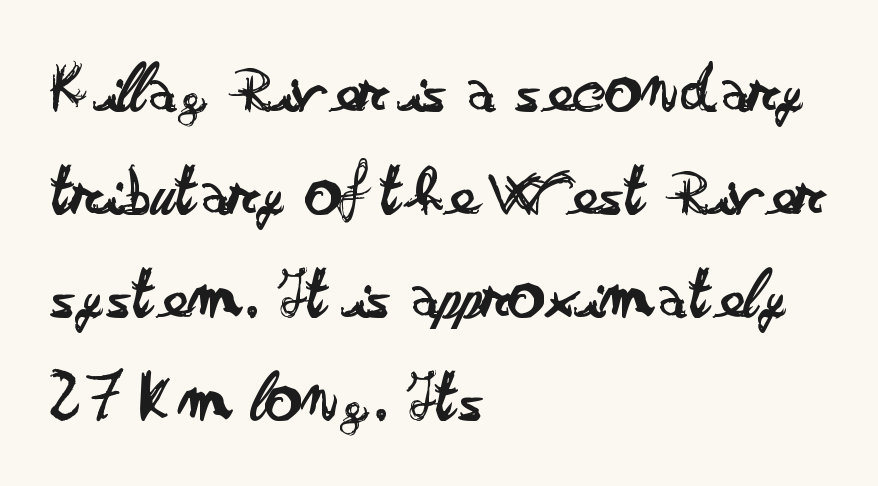
Q: Is the text bold? A: No.
Q: Is the text italic (slanted)? A: No, it is upright.
Q: Is the typeface a serif or a sans-serif typeface? A: Sans-serif.
Q: Is the text underlined? A: No.
Q: How is the paragraph aligned? A: Left-aligned.
Q: Is the spacing between letters normal or unusually wide? A: Normal.
Q: Is the spacing between lines tight, normal or loose? A: Normal.
Q: Width (condensed, normal, or wide)? A: Wide.
Q: Stroke contrast? A: Low.
Q: x-height? A: Small.
Q: Monospaced? A: No.
